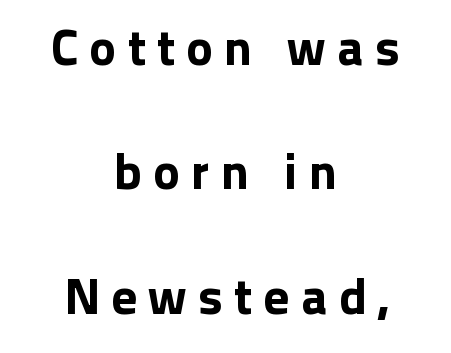
Horizontally, the lines are justified to the midpoint only. Caption: expanded tracking, letters set apart. You can tell from the bare stems that sans-serif type was used. Letters rest on an invisible, unmarked baseline.
